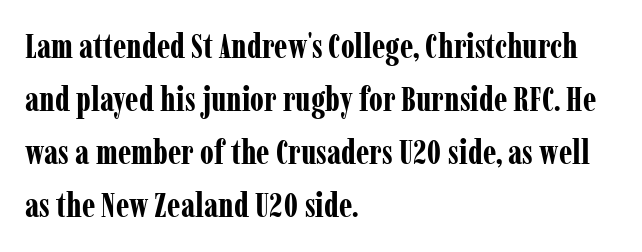
{"serif": "yes", "italic": "no", "bold": "yes", "weight": "bold", "width": "condensed", "stroke_contrast": "low", "x_height": "medium", "monospaced": "no", "underline": "no", "align": "left", "line_spacing": "normal", "line_spacing_ratio": 1.56, "letter_spacing": "normal", "letter_spacing_em": 0.0, "glyph_px": 34}
